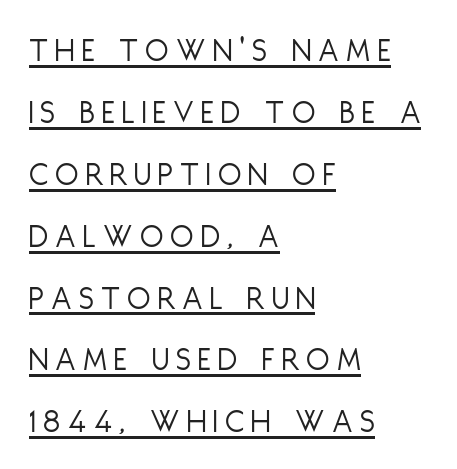
In terms of posture, this sample is upright. Short and long lines alike share a common starting point at left. Ink coverage per letter is moderate at most. These lines are rendered in a variable-pitch font. The type family on display is of the sans-serif kind. There is plenty of visible air inserted between adjacent glyphs.
